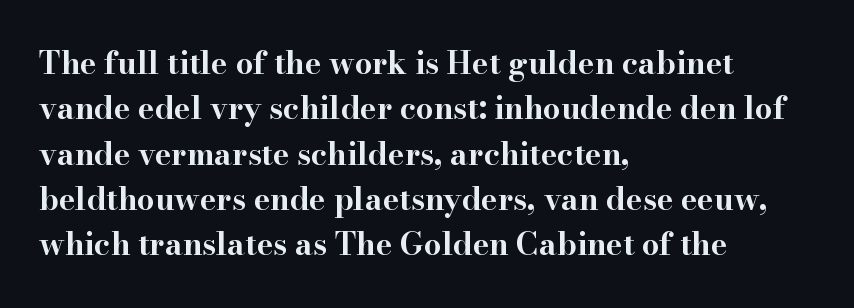
{"serif": "yes", "italic": "no", "bold": "yes", "weight": "bold", "width": "wide", "stroke_contrast": "high", "x_height": "small", "monospaced": "no", "underline": "no", "align": "left", "line_spacing": "normal", "line_spacing_ratio": 1.46, "letter_spacing": "normal", "letter_spacing_em": 0.0, "glyph_px": 31}
